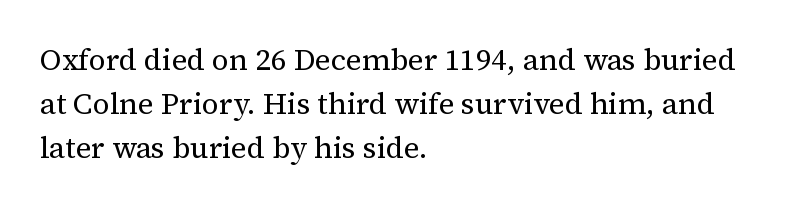
{"serif": "yes", "italic": "no", "bold": "no", "weight": "regular", "width": "normal", "stroke_contrast": "medium", "x_height": "medium", "monospaced": "no", "underline": "no", "align": "left", "line_spacing": "normal", "line_spacing_ratio": 1.46, "letter_spacing": "normal", "letter_spacing_em": 0.0, "glyph_px": 30}
